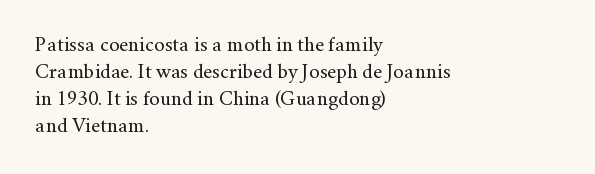
The image shows 21 px text type, upright; set left-aligned, normal line spacing (1.29x), normal letter spacing, not underlined.
